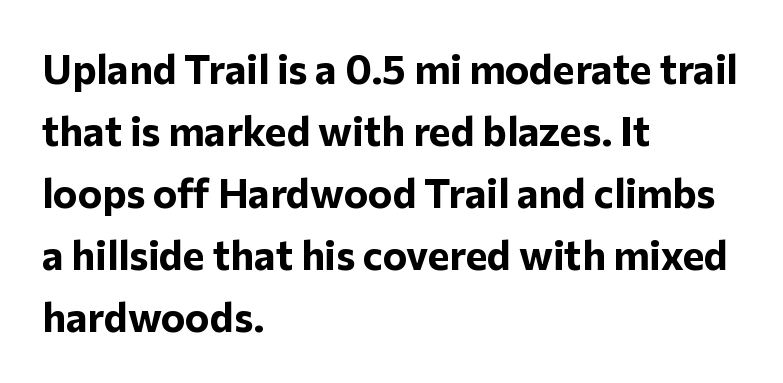
Q: Is the text bold? A: Yes.
Q: Is the text italic (slanted)? A: No, it is upright.
Q: Is the typeface a serif or a sans-serif typeface? A: Sans-serif.
Q: Is the text underlined? A: No.
Q: How is the paragraph aligned? A: Left-aligned.
Q: Is the spacing between letters normal or unusually wide? A: Normal.
Q: Is the spacing between lines tight, normal or loose? A: Normal.
Q: Width (condensed, normal, or wide)? A: Normal.
Q: Stroke contrast? A: Low.
Q: x-height? A: Medium.
Q: Monospaced? A: No.
